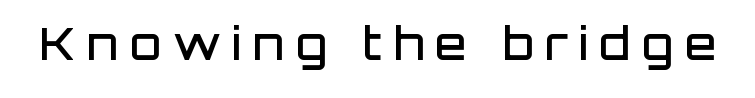
{"serif": "no", "italic": "no", "bold": "semi", "weight": "semibold", "width": "normal", "stroke_contrast": "low", "x_height": "large", "monospaced": "no", "underline": "no", "letter_spacing": "wide", "letter_spacing_em": 0.26, "glyph_px": 45}
